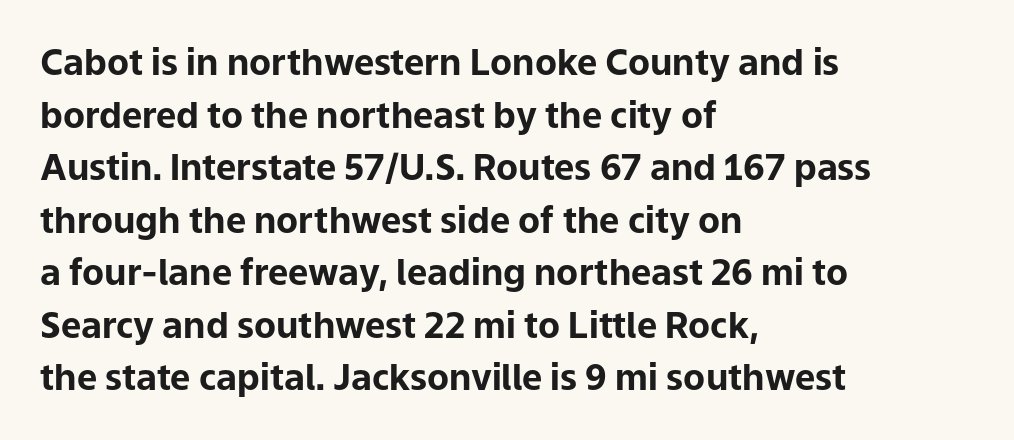
Q: Is the text bold? A: Yes.
Q: Is the text italic (slanted)? A: No, it is upright.
Q: Is the typeface a serif or a sans-serif typeface? A: Sans-serif.
Q: Is the text underlined? A: No.
Q: How is the paragraph aligned? A: Left-aligned.
Q: Is the spacing between letters normal or unusually wide? A: Normal.
Q: Is the spacing between lines tight, normal or loose? A: Normal.
Q: Width (condensed, normal, or wide)? A: Normal.
Q: Stroke contrast? A: Low.
Q: x-height? A: Medium.
Q: Monospaced? A: No.
